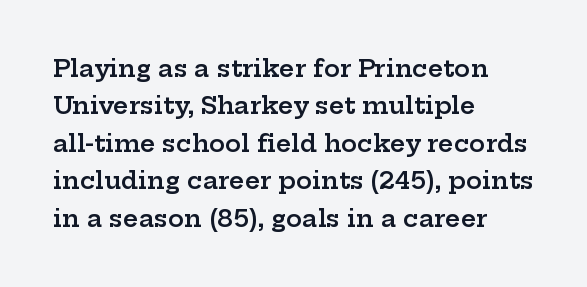
Q: Is the text bold? A: Semi-bold.
Q: Is the text italic (slanted)? A: No, it is upright.
Q: Is the text underlined? A: No.
Q: How is the paragraph aligned? A: Left-aligned.
Q: Is the spacing between letters normal or unusually wide? A: Normal.
Q: Is the spacing between lines tight, normal or loose? A: Normal.
